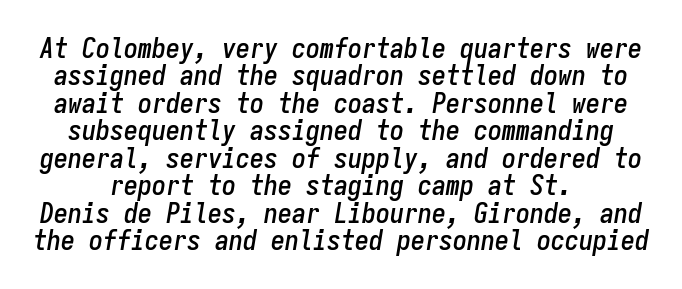
The image shows 28 px condensed type, italic (leaning right), monospaced; set tight line spacing (0.98x), normal letter spacing, not underlined; low stroke contrast and a medium x-height.
